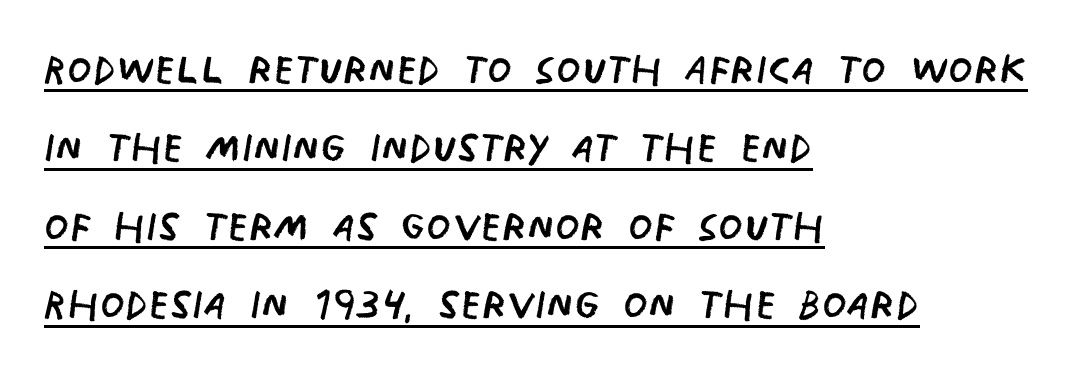
The image shows 56 px regular-weight, condensed sans-serif type; set left-aligned, normal line spacing (1.4x), normal letter spacing, underlined; low stroke contrast and a large x-height.
